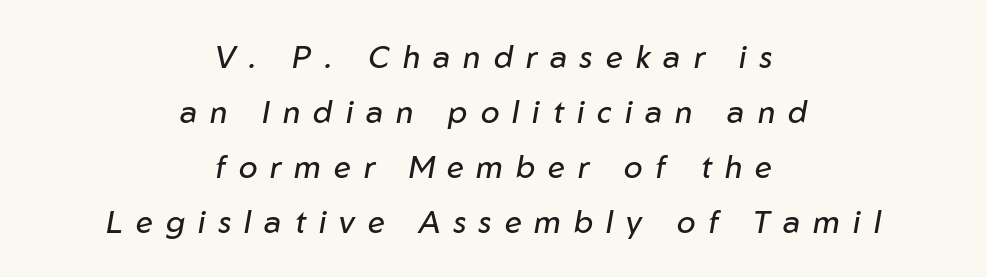
This sample has the flowing, uneven cadence of proportional lettering. Characters follow at a spacing far wider than the type designer built in. A bare baseline throughout the passage. These glyphs show unthickened strokes, regular width or finer. The compositor balanced each line on the midline. The text carries the slant typical of an italic or oblique font.
